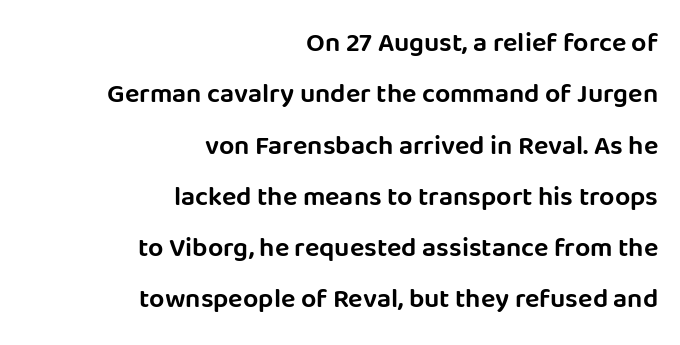
The image shows 27 px text type, upright; set right-aligned, loose line spacing (1.9x), normal letter spacing, not underlined.
